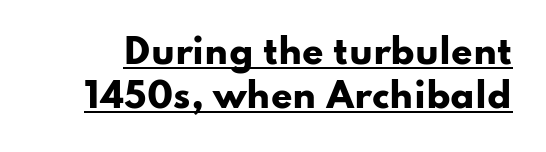
Q: Is the text bold? A: Yes.
Q: Is the text italic (slanted)? A: No, it is upright.
Q: Is the typeface a serif or a sans-serif typeface? A: Sans-serif.
Q: Is the text underlined? A: Yes.
Q: Is the spacing between letters normal or unusually wide? A: Normal.
Q: Is the spacing between lines tight, normal or loose? A: Normal.
Q: Width (condensed, normal, or wide)? A: Wide.
Q: Stroke contrast? A: Low.
Q: x-height? A: Small.
Q: Monospaced? A: No.
